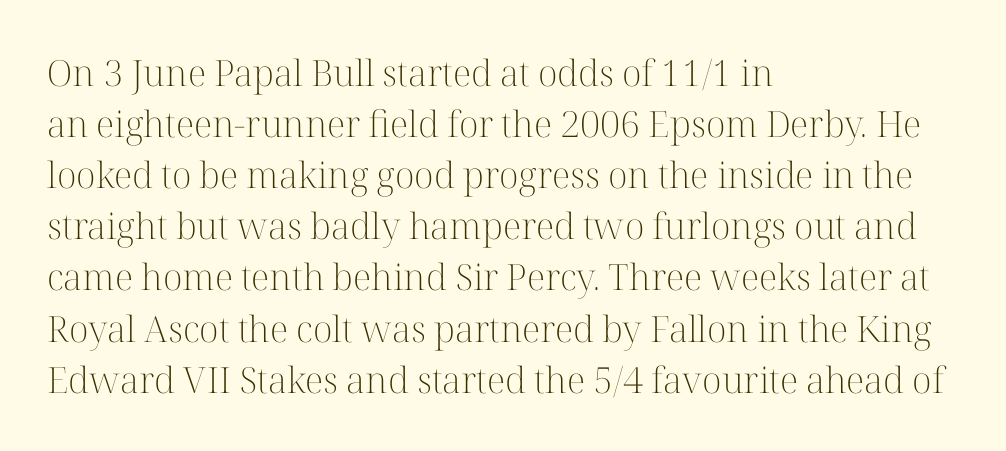
Q: Is the text bold? A: No.
Q: Is the text italic (slanted)? A: No, it is upright.
Q: Is the typeface a serif or a sans-serif typeface? A: Serif.
Q: Is the text underlined? A: No.
Q: How is the paragraph aligned? A: Left-aligned.
Q: Is the spacing between letters normal or unusually wide? A: Normal.
Q: Is the spacing between lines tight, normal or loose? A: Normal.
Q: Width (condensed, normal, or wide)? A: Normal.
Q: Stroke contrast? A: High.
Q: x-height? A: Medium.
Q: Monospaced? A: No.
